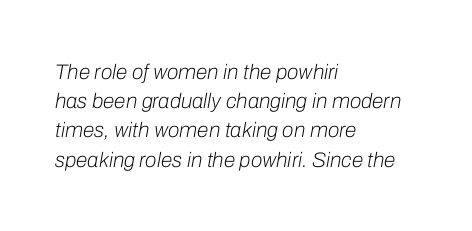
Q: Is the text bold? A: No.
Q: Is the text italic (slanted)? A: Yes, it leans right by about 10 degrees.
Q: Is the text underlined? A: No.
Q: How is the paragraph aligned? A: Left-aligned.
Q: Is the spacing between letters normal or unusually wide? A: Normal.
Q: Is the spacing between lines tight, normal or loose? A: Normal.
